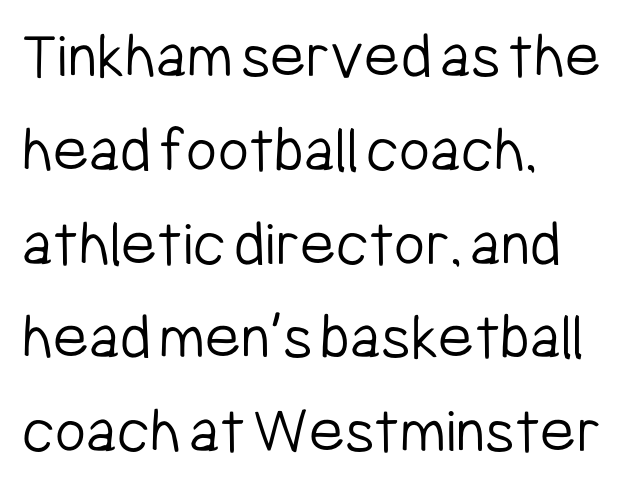
{"serif": "no", "italic": "no", "bold": "no", "weight": "light", "width": "condensed", "stroke_contrast": "low", "x_height": "medium", "monospaced": "no", "underline": "no", "align": "left", "line_spacing": "normal", "line_spacing_ratio": 1.4, "letter_spacing": "normal", "letter_spacing_em": 0.0, "glyph_px": 67}
